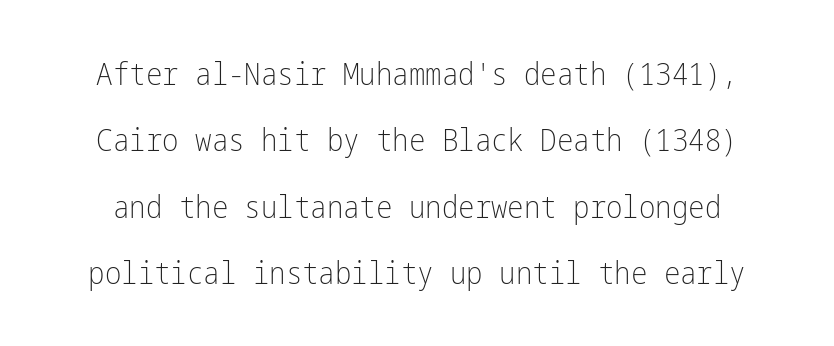
The image shows 31 px light, condensed sans-serif type, upright; set loose line spacing (2.14x), normal letter spacing, not underlined; low stroke contrast and a medium x-height.
